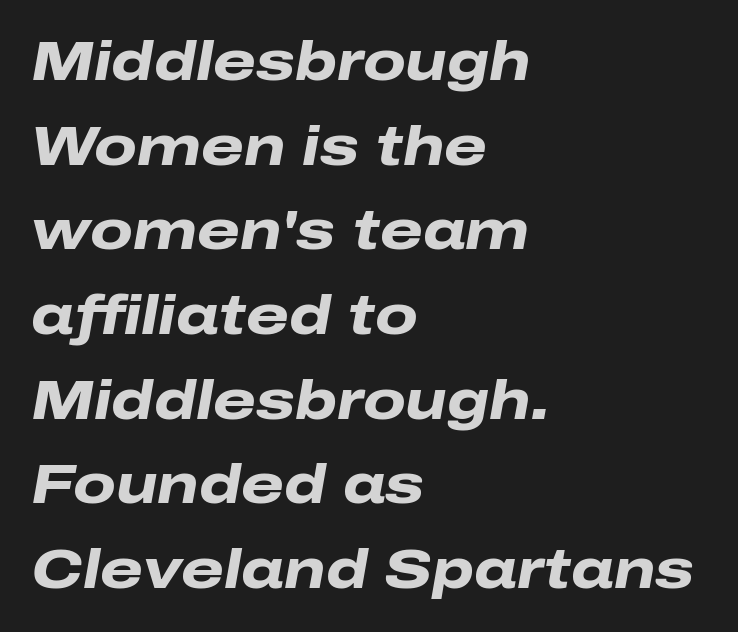
Words appear dense and cohesive because spacing is normal. Slanted lettering throughout. Each row of text sits above clean, open space. Line spacing here is normal. These lines are rendered in a variable-pitch font.
